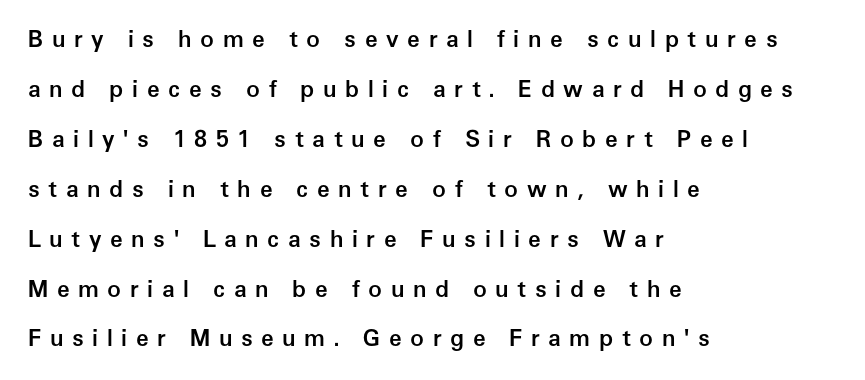
Q: Is the text bold? A: Semi-bold.
Q: Is the text italic (slanted)? A: No, it is upright.
Q: Is the text underlined? A: No.
Q: How is the paragraph aligned? A: Left-aligned.
Q: Is the spacing between letters normal or unusually wide? A: Unusually wide.
Q: Is the spacing between lines tight, normal or loose? A: Loose.
